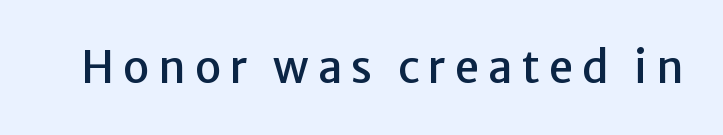
The image shows 44 px sans-serif type, upright; set unusually wide letter spacing (+0.2 em), not underlined; low stroke contrast and a medium x-height.
